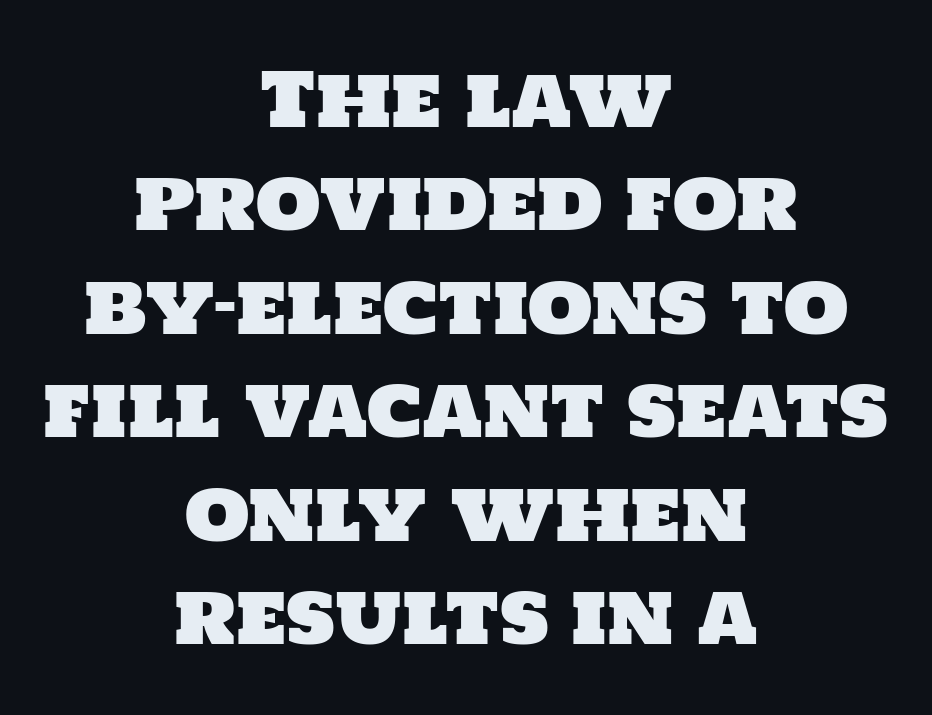
Q: Is the typeface a serif or a sans-serif typeface? A: Sans-serif.
Q: Is the text underlined? A: No.
Q: How is the paragraph aligned? A: Centered.
Q: Is the spacing between letters normal or unusually wide? A: Normal.
Q: Is the spacing between lines tight, normal or loose? A: Normal.
Q: Width (condensed, normal, or wide)? A: Normal.
Q: Stroke contrast? A: Low.
Q: x-height? A: Large.
Q: Monospaced? A: No.
